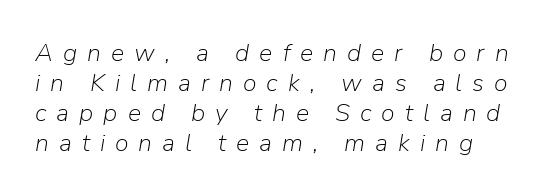
The image shows 25 px text type, italic (leaning right); set line spacing 1.2x, unusually wide letter spacing (+0.4 em), not underlined.
